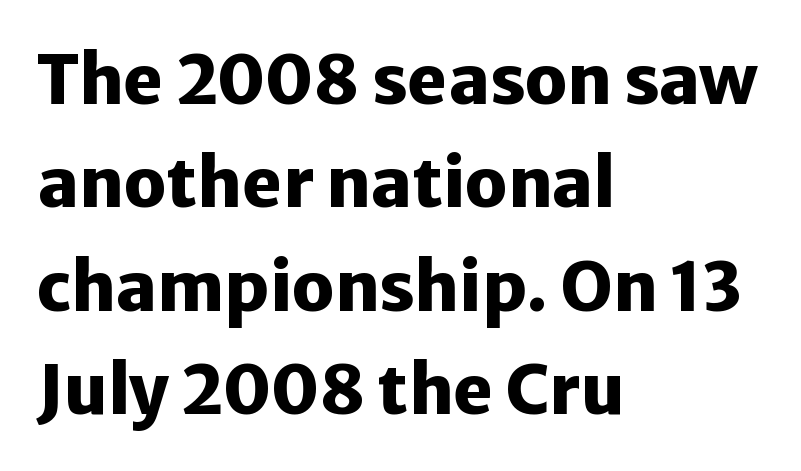
{"serif": "no", "italic": "no", "bold": "yes", "weight": "heavy", "width": "normal", "stroke_contrast": "low", "x_height": "medium", "monospaced": "no", "underline": "no", "align": "left", "line_spacing": "normal", "line_spacing_ratio": 1.52, "letter_spacing": "normal", "letter_spacing_em": 0.0, "glyph_px": 68}
